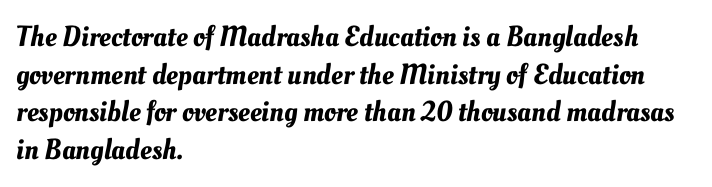
{"width": "normal", "stroke_contrast": "medium", "x_height": "small", "monospaced": "no", "underline": "no", "align": "left", "line_spacing": "normal", "line_spacing_ratio": 1.3, "letter_spacing": "normal", "letter_spacing_em": 0.0, "glyph_px": 29}
